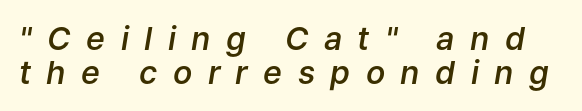
Q: Is the text bold? A: Semi-bold.
Q: Is the text italic (slanted)? A: Yes, it leans right by about 9 degrees.
Q: Is the text underlined? A: No.
Q: Is the spacing between letters normal or unusually wide? A: Unusually wide.
Q: Is the spacing between lines tight, normal or loose? A: Tight.
Q: Width (condensed, normal, or wide)? A: Normal.
Q: Stroke contrast? A: Low.
Q: x-height? A: Medium.
Q: Monospaced? A: No.
